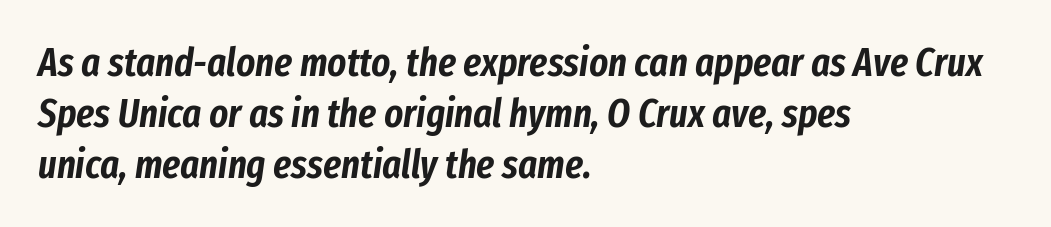
Q: Is the text italic (slanted)? A: Yes, it leans right by about 8 degrees.
Q: Is the text underlined? A: No.
Q: How is the paragraph aligned? A: Left-aligned.
Q: Is the spacing between letters normal or unusually wide? A: Normal.
Q: Is the spacing between lines tight, normal or loose? A: Normal.
Q: Width (condensed, normal, or wide)? A: Condensed.
Q: Stroke contrast? A: Low.
Q: x-height? A: Medium.
Q: Monospaced? A: No.
